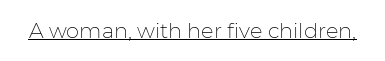
Q: Is the text bold? A: No.
Q: Is the text italic (slanted)? A: No, it is upright.
Q: Is the text underlined? A: Yes.
Q: Is the spacing between letters normal or unusually wide? A: Normal.
